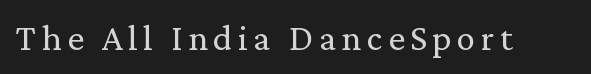
Q: Is the text bold? A: No.
Q: Is the text italic (slanted)? A: No, it is upright.
Q: Is the typeface a serif or a sans-serif typeface? A: Serif.
Q: Is the text underlined? A: No.
Q: Width (condensed, normal, or wide)? A: Normal.
Q: Stroke contrast? A: Low.
Q: x-height? A: Medium.
Q: Monospaced? A: No.
